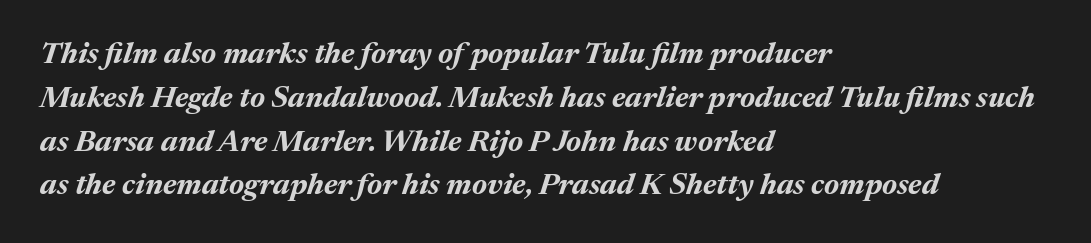
{"italic": "yes", "lean": "right", "slant_degrees": 17, "bold": "yes", "weight": "bold", "width": "normal", "stroke_contrast": "medium", "x_height": "medium", "monospaced": "no", "underline": "no", "align": "left", "line_spacing": "normal", "line_spacing_ratio": 1.46, "letter_spacing": "normal", "letter_spacing_em": 0.0, "glyph_px": 30}
